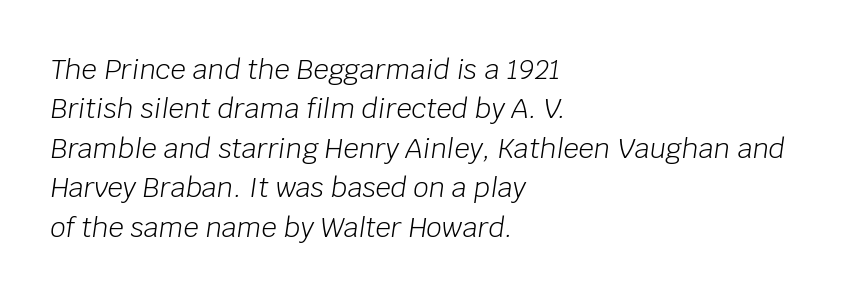
The image shows 27 px text type, italic (leaning right); set left-aligned, normal line spacing (1.46x), normal letter spacing, not underlined.
